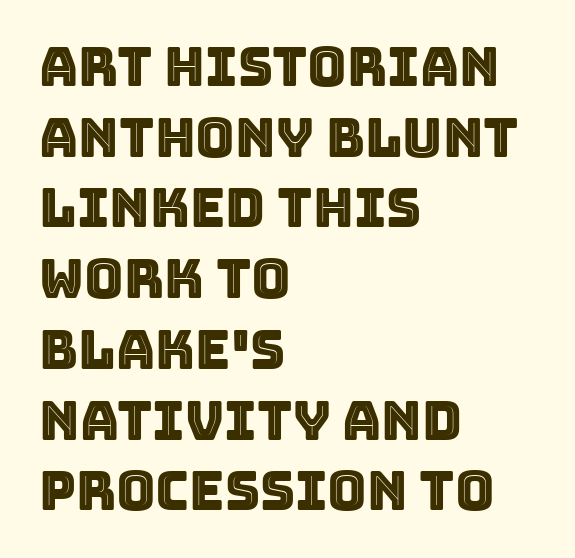
The image shows 54 px text type, upright; set left-aligned, normal line spacing (1.31x), normal letter spacing, not underlined; a large x-height.
